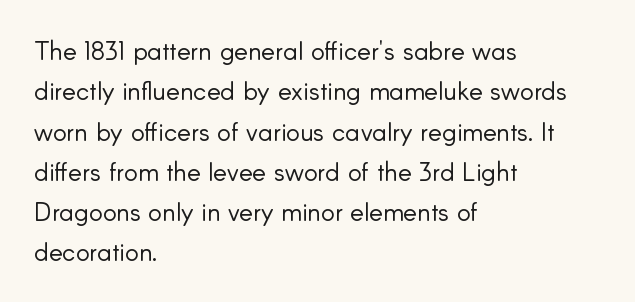
{"italic": "no", "bold": "no", "underline": "no", "align": "left", "line_spacing": "normal", "line_spacing_ratio": 1.55, "letter_spacing": "normal", "letter_spacing_em": 0.0, "glyph_px": 26}
